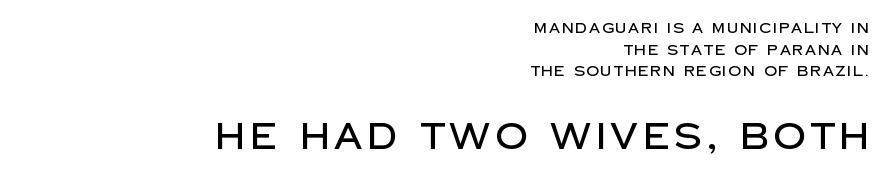
{"serif": "no", "italic": "no", "width": "normal", "stroke_contrast": "low", "x_height": "large", "monospaced": "no", "underline": "no", "align": "right", "line_spacing": "normal", "line_spacing_ratio": 1.54, "larger_block": "second", "size_ratio": 2.57, "glyph_px": 36}
